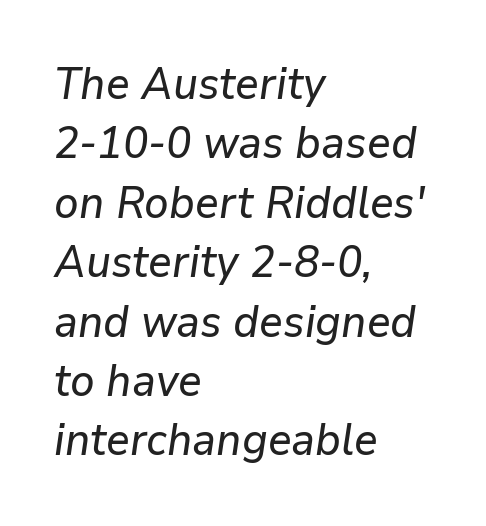
This sample uses an oblique cut, with every glyph tilted off the vertical. Look at the tracking — it's just the regular setting, nothing added. Spacing verdict: proportional, widths tailored to each character. This rendering features lettering with no underline. Vertical spacing — default.
